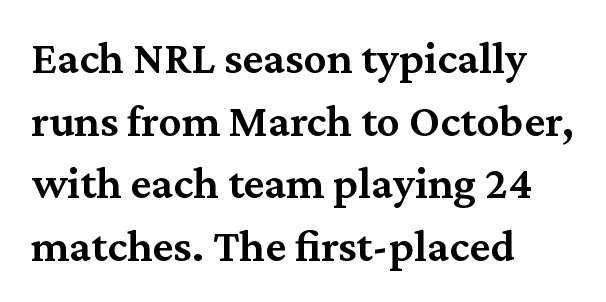
{"serif": "yes", "italic": "no", "bold": "semi", "weight": "semibold", "width": "normal", "stroke_contrast": "medium", "x_height": "medium", "monospaced": "no", "underline": "no", "align": "left", "line_spacing": "normal", "line_spacing_ratio": 1.36, "letter_spacing": "normal", "letter_spacing_em": 0.0, "glyph_px": 46}
